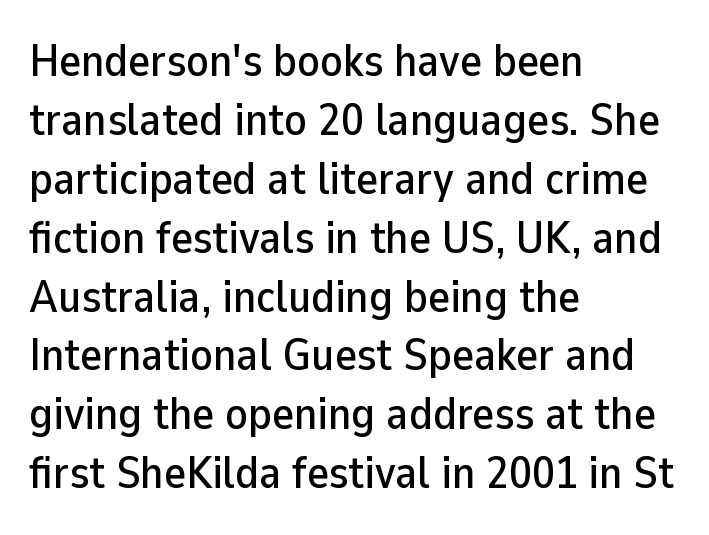
The image shows 46 px sans-serif type, upright; set left-aligned, normal line spacing (1.28x), normal letter spacing, not underlined; low stroke contrast and a medium x-height.
